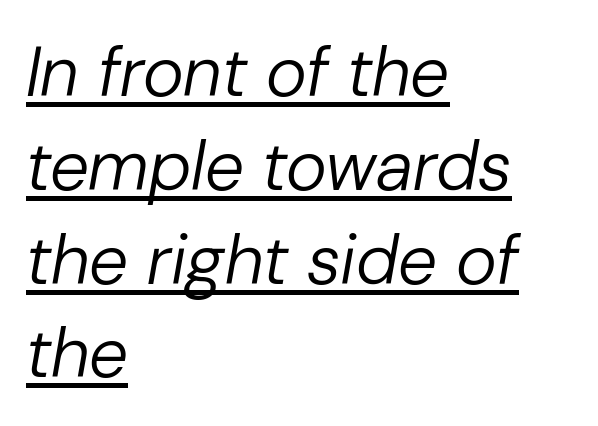
Q: Is the text bold? A: No.
Q: Is the text italic (slanted)? A: Yes, it leans right by about 10 degrees.
Q: Is the text underlined? A: Yes.
Q: How is the paragraph aligned? A: Left-aligned.
Q: Is the spacing between letters normal or unusually wide? A: Normal.
Q: Is the spacing between lines tight, normal or loose? A: Normal.
Q: Width (condensed, normal, or wide)? A: Normal.
Q: Stroke contrast? A: Low.
Q: x-height? A: Medium.
Q: Monospaced? A: No.
